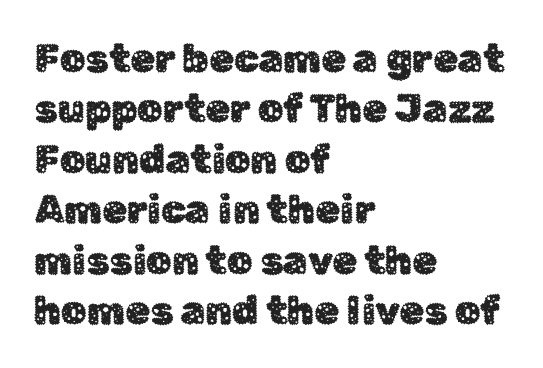
The image shows 40 px sans-serif type, upright; set left-aligned, normal line spacing (1.26x), normal letter spacing, not underlined; low stroke contrast and a medium x-height.
